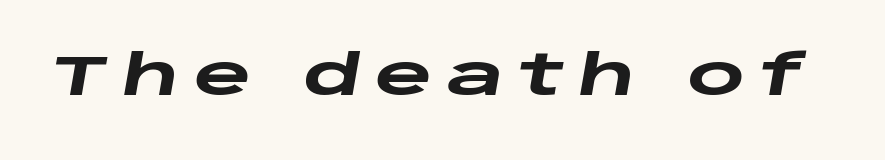
{"italic": "yes", "lean": "right", "slant_degrees": 10, "bold": "yes", "weight": "heavy", "width": "wide", "stroke_contrast": "low", "x_height": "large", "monospaced": "no", "underline": "no", "letter_spacing": "wide", "letter_spacing_em": 0.27, "glyph_px": 55}
